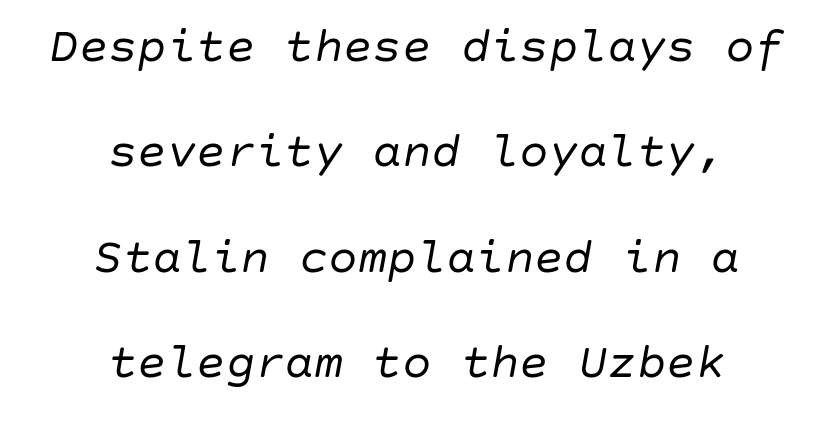
No extra ink here — the face is not bold. No word sits above an underline. If you measured baseline to baseline, you'd find a long distance. The specimen reads as italic at a glance. Line starts and ends both wander, symmetrically.
